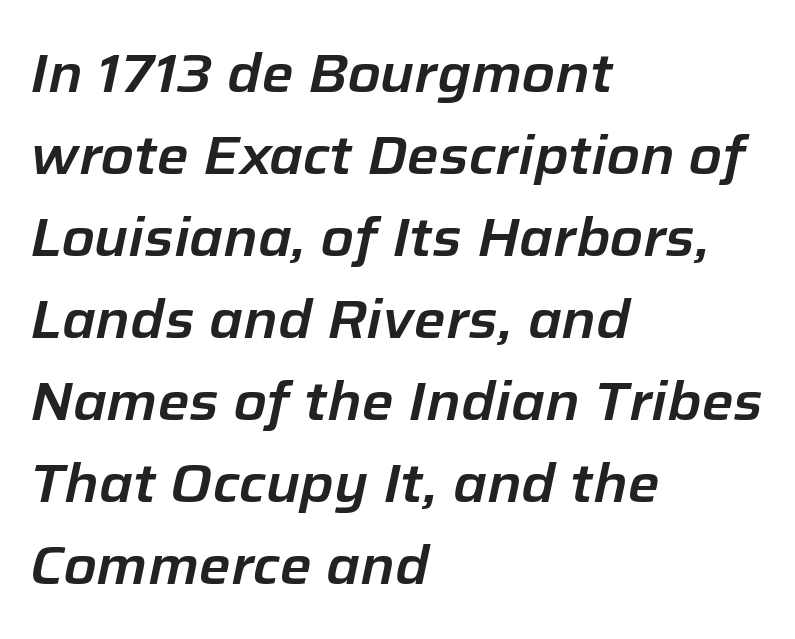
Q: Is the text italic (slanted)? A: Yes, it leans right by about 12 degrees.
Q: Is the text underlined? A: No.
Q: How is the paragraph aligned? A: Left-aligned.
Q: Is the spacing between letters normal or unusually wide? A: Normal.
Q: Is the spacing between lines tight, normal or loose? A: Normal.
Q: Width (condensed, normal, or wide)? A: Normal.
Q: Stroke contrast? A: Low.
Q: x-height? A: Medium.
Q: Monospaced? A: No.
